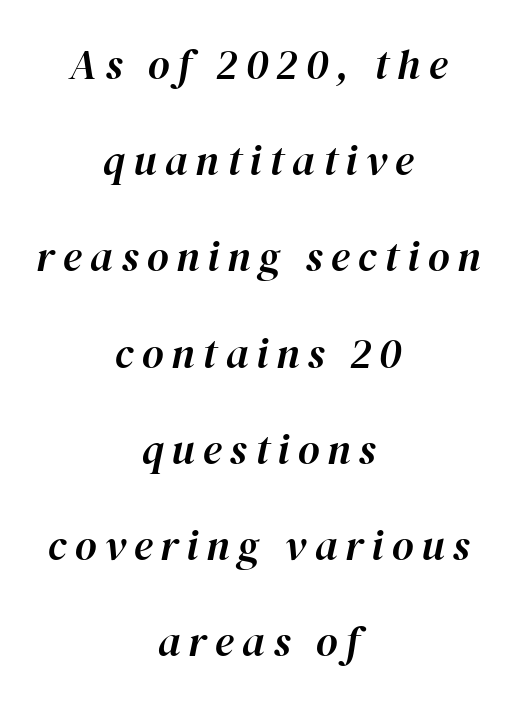
{"italic": "yes", "lean": "right", "slant_degrees": 12, "width": "normal", "stroke_contrast": "high", "x_height": "medium", "monospaced": "no", "underline": "no", "align": "center", "line_spacing": "loose", "line_spacing_ratio": 2.29, "glyph_px": 42}
